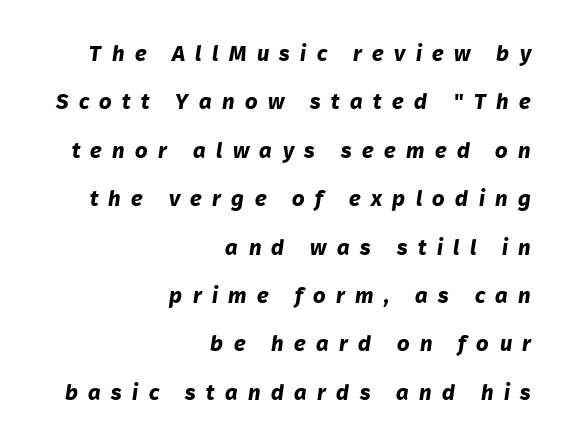
Q: Is the text bold? A: Yes.
Q: Is the text underlined? A: No.
Q: How is the paragraph aligned? A: Right-aligned.
Q: Is the spacing between letters normal or unusually wide? A: Unusually wide.
Q: Is the spacing between lines tight, normal or loose? A: Loose.
